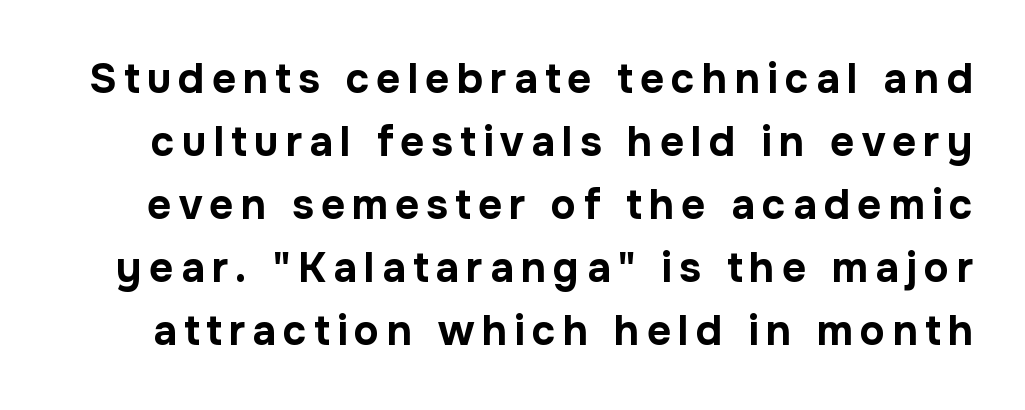
The image shows 42 px bold sans-serif type, upright; set normal line spacing (1.5x), not underlined; low stroke contrast and a medium x-height.
